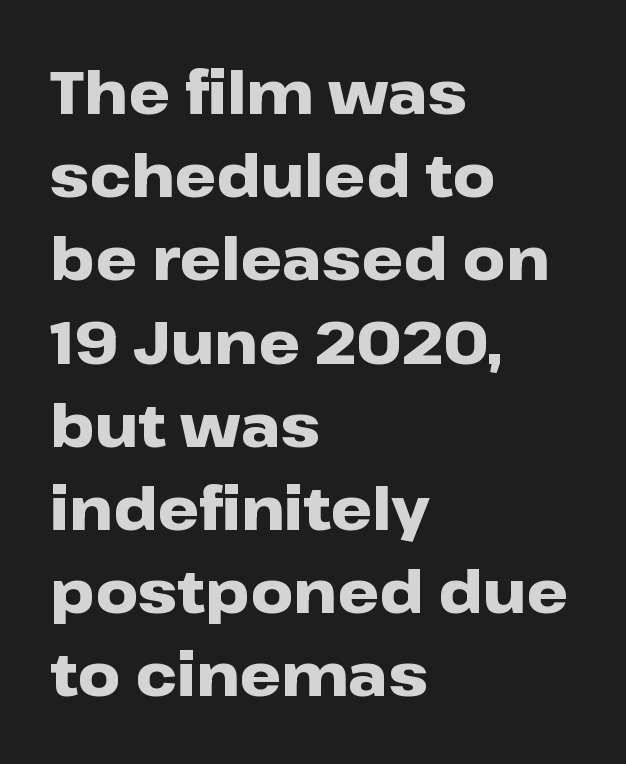
Q: Is the text bold? A: Yes.
Q: Is the text italic (slanted)? A: No, it is upright.
Q: Is the typeface a serif or a sans-serif typeface? A: Sans-serif.
Q: Is the text underlined? A: No.
Q: How is the paragraph aligned? A: Left-aligned.
Q: Is the spacing between letters normal or unusually wide? A: Normal.
Q: Is the spacing between lines tight, normal or loose? A: Normal.
Q: Width (condensed, normal, or wide)? A: Wide.
Q: Stroke contrast? A: Low.
Q: x-height? A: Medium.
Q: Monospaced? A: No.
